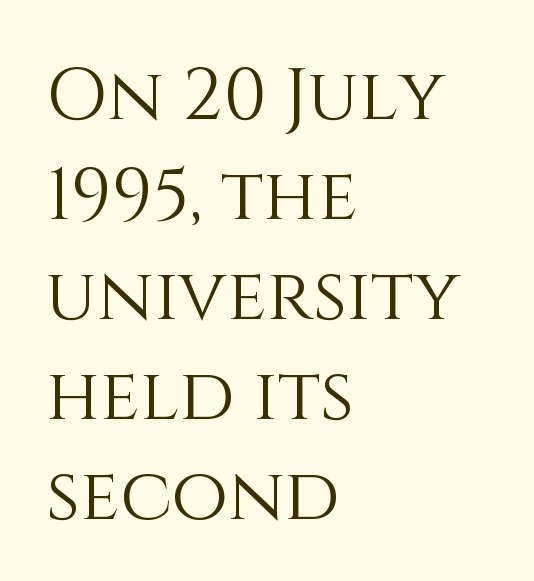
The image shows 73 px light type, upright; set left-aligned, normal line spacing (1.37x), normal letter spacing, not underlined; medium stroke contrast and a large x-height.
